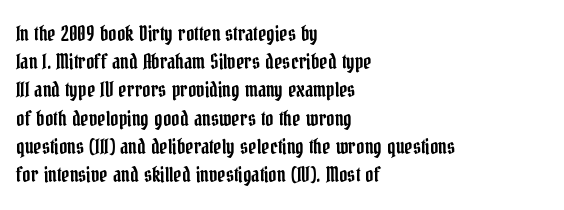
The image shows 20 px text type, upright; set left-aligned, normal line spacing (1.41x), normal letter spacing, not underlined.
